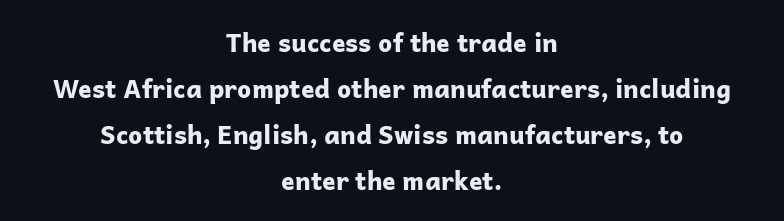
The image shows 25 px bold type, upright; set centered, line spacing 1.84x, normal letter spacing, not underlined.
